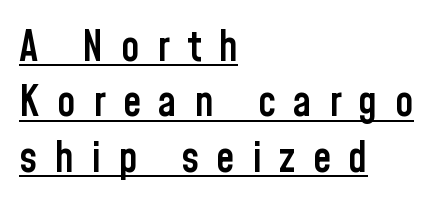
This sample keeps an unexceptional amount of space between lines. Moderately thickened strokes mark this as semibold type. Posture: vertical. Here the glyphs are tracked loosely, breaking word shapes into spaced letters. What decoration does the sample have? An underline. The characters display no serif detailing; their extremities are plain.
